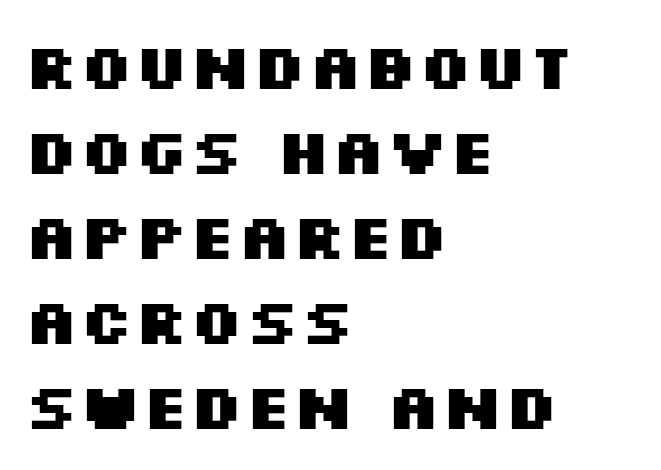
The face used here has the dense, thick strokes of a bold. Words float on clear page, feet unadorned. The passage shown is typed in a proportional face where columns would drift. Classification — sans serif. This sample uses plain, unmodified letter spacing. The setting favours the left margin, as ordinary paragraphs usually do.
